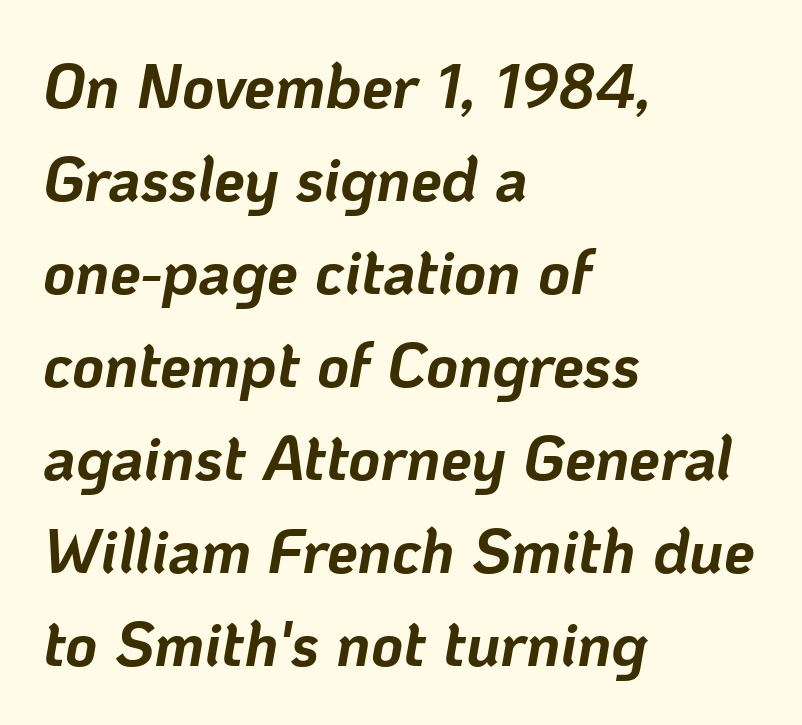
{"italic": "yes", "lean": "right", "slant_degrees": 10, "bold": "yes", "weight": "bold", "width": "normal", "stroke_contrast": "low", "x_height": "medium", "monospaced": "no", "underline": "no", "align": "left", "line_spacing": "normal", "line_spacing_ratio": 1.5, "letter_spacing": "normal", "letter_spacing_em": 0.0, "glyph_px": 62}
